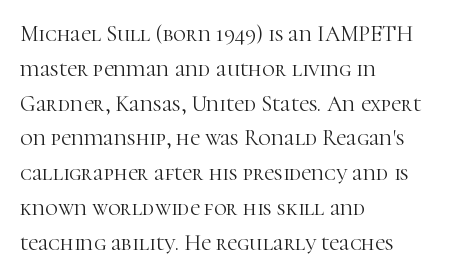
{"italic": "no", "bold": "no", "underline": "no", "align": "left", "line_spacing": "normal", "line_spacing_ratio": 1.58, "letter_spacing": "normal", "letter_spacing_em": 0.0, "glyph_px": 22}
